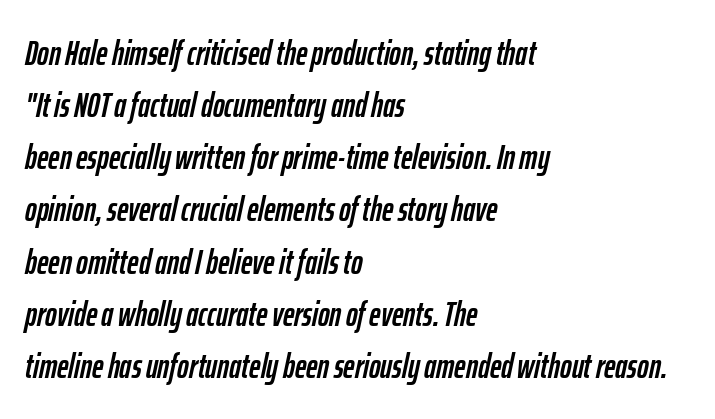
The image shows 35 px condensed type, italic (leaning right); set left-aligned, normal line spacing (1.49x), normal letter spacing, not underlined; low stroke contrast and a medium x-height.
